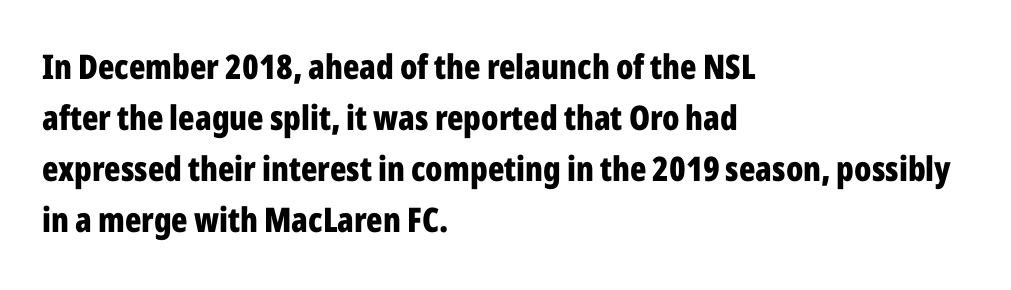
Q: Is the text bold? A: Yes.
Q: Is the text italic (slanted)? A: No, it is upright.
Q: Is the typeface a serif or a sans-serif typeface? A: Sans-serif.
Q: Is the text underlined? A: No.
Q: How is the paragraph aligned? A: Left-aligned.
Q: Is the spacing between letters normal or unusually wide? A: Normal.
Q: Is the spacing between lines tight, normal or loose? A: Normal.
Q: Width (condensed, normal, or wide)? A: Condensed.
Q: Stroke contrast? A: Low.
Q: x-height? A: Medium.
Q: Monospaced? A: No.
